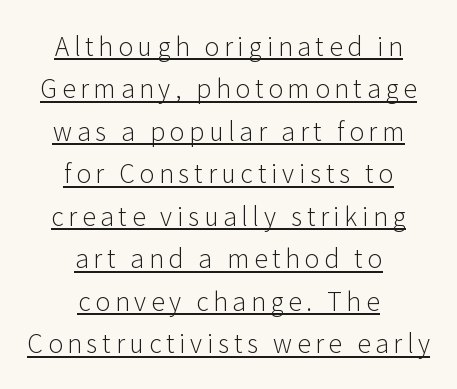
The image shows 25 px text type, upright; set centered, normal line spacing (1.7x), underlined.
